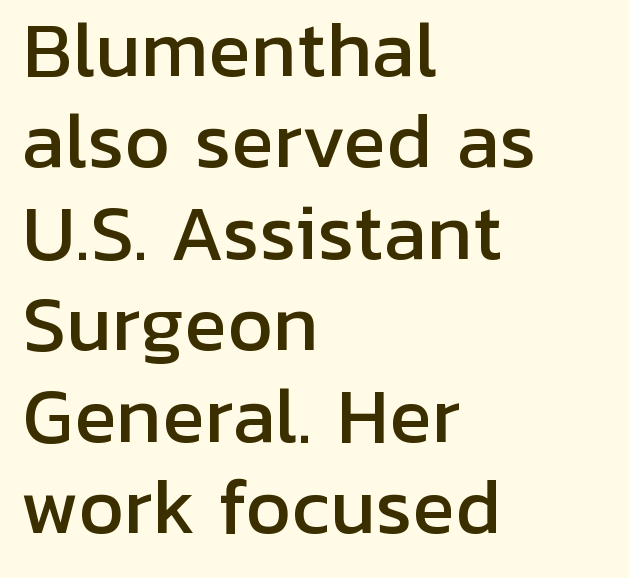
The image shows 72 px sans-serif type, upright; set left-aligned, normal line spacing (1.27x), normal letter spacing, not underlined; low stroke contrast and a medium x-height.
